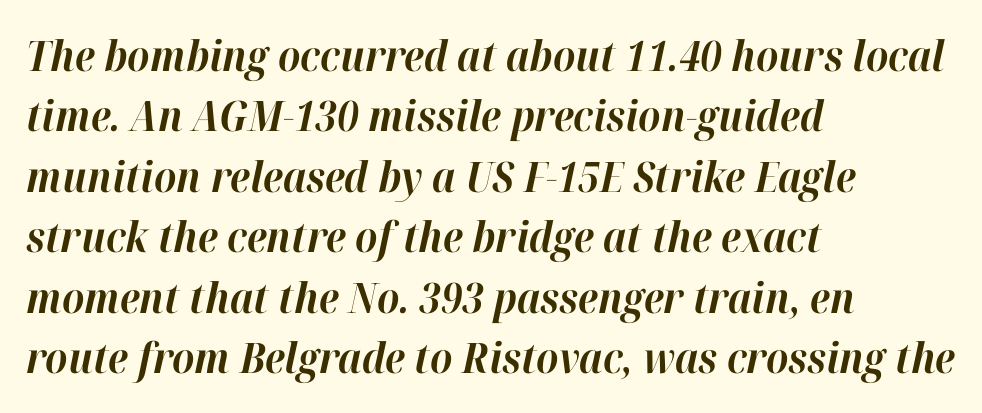
Q: Is the text bold? A: Yes.
Q: Is the text italic (slanted)? A: Yes, it leans right by about 12 degrees.
Q: Is the text underlined? A: No.
Q: How is the paragraph aligned? A: Left-aligned.
Q: Is the spacing between letters normal or unusually wide? A: Normal.
Q: Is the spacing between lines tight, normal or loose? A: Normal.
Q: Width (condensed, normal, or wide)? A: Normal.
Q: Stroke contrast? A: High.
Q: x-height? A: Medium.
Q: Monospaced? A: No.
